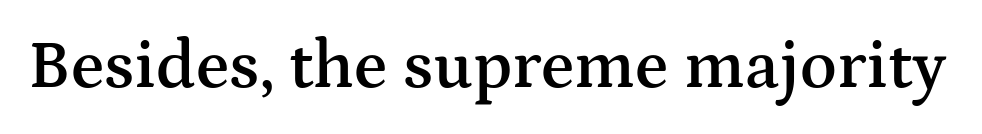
The image shows 68 px semibold, wide serif type, upright; set normal letter spacing, not underlined; medium stroke contrast and a medium x-height.
